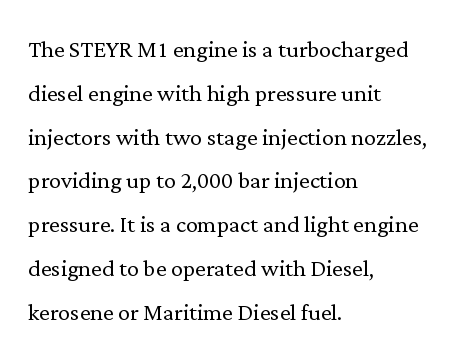
{"serif": "yes", "italic": "no", "bold": "no", "weight": "light", "width": "normal", "stroke_contrast": "low", "x_height": "medium", "monospaced": "no", "underline": "no", "align": "left", "line_spacing": "normal", "line_spacing_ratio": 1.46, "letter_spacing": "normal", "letter_spacing_em": 0.0, "glyph_px": 30}
